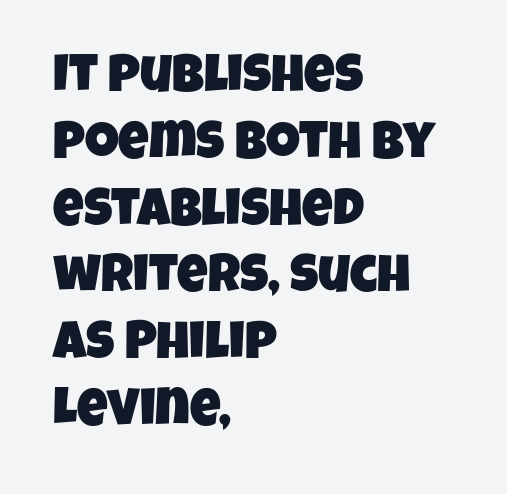
The image shows 53 px condensed sans-serif type; set left-aligned, normal line spacing (1.26x), normal letter spacing, not underlined; low stroke contrast and a large x-height.
